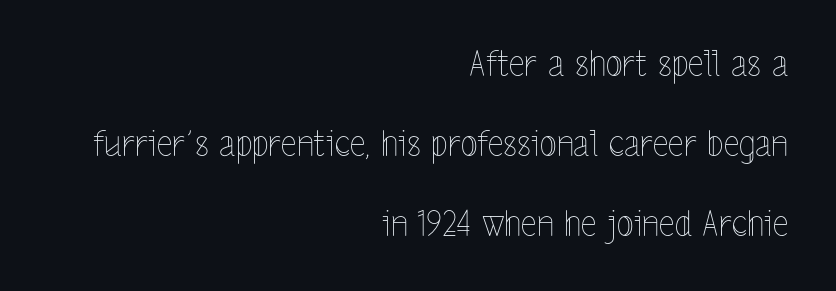
Q: Is the text bold? A: No.
Q: Is the text italic (slanted)? A: No, it is upright.
Q: Is the text underlined? A: No.
Q: How is the paragraph aligned? A: Right-aligned.
Q: Is the spacing between letters normal or unusually wide? A: Normal.
Q: Is the spacing between lines tight, normal or loose? A: Loose.
Q: Width (condensed, normal, or wide)? A: Condensed.
Q: x-height? A: Medium.
Q: Monospaced? A: No.
